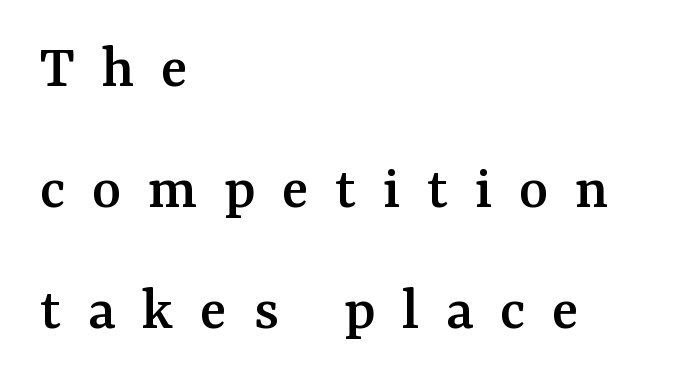
Q: Is the text italic (slanted)? A: No, it is upright.
Q: Is the typeface a serif or a sans-serif typeface? A: Serif.
Q: Is the text underlined? A: No.
Q: How is the paragraph aligned? A: Left-aligned.
Q: Is the spacing between letters normal or unusually wide? A: Unusually wide.
Q: Is the spacing between lines tight, normal or loose? A: Loose.
Q: Width (condensed, normal, or wide)? A: Normal.
Q: Stroke contrast? A: Medium.
Q: x-height? A: Medium.
Q: Monospaced? A: No.
